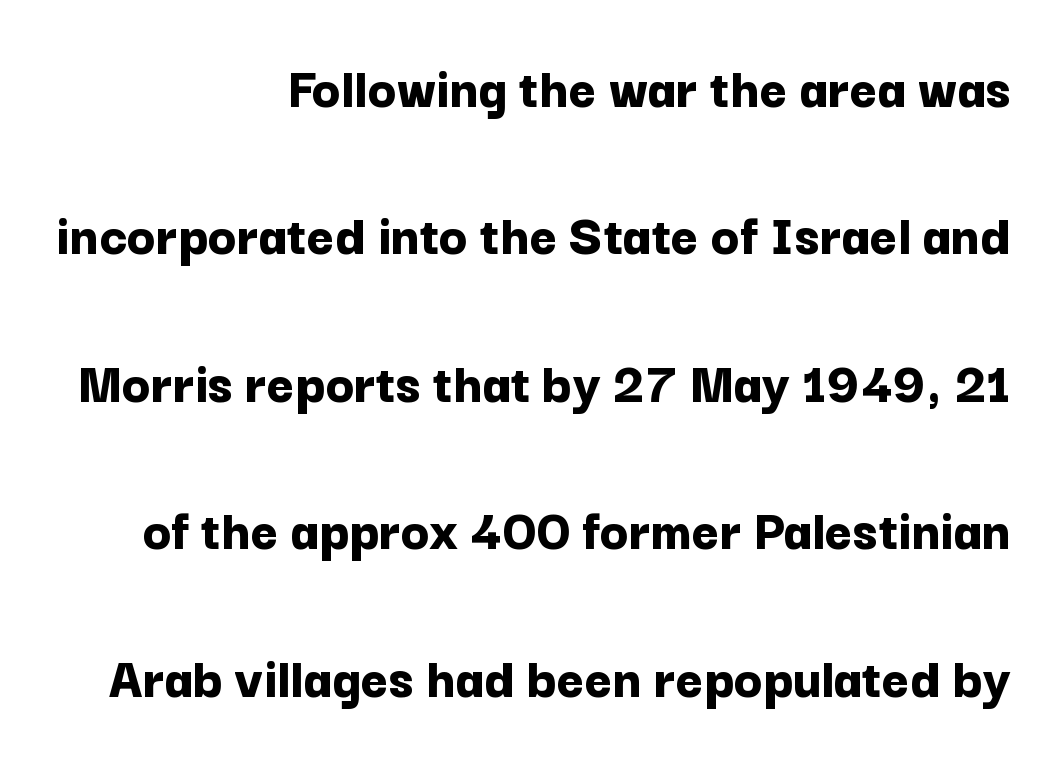
{"serif": "no", "italic": "no", "bold": "yes", "weight": "bold", "width": "normal", "stroke_contrast": "low", "x_height": "medium", "monospaced": "no", "underline": "no", "align": "right", "line_spacing": "loose", "line_spacing_ratio": 2.5, "letter_spacing": "normal", "letter_spacing_em": 0.0, "glyph_px": 59}
